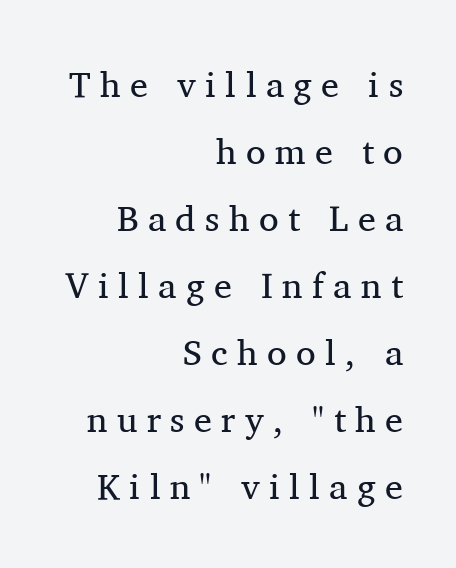
The image shows 36 px regular-weight serif type, upright; set right-aligned, line spacing 1.86x, unusually wide letter spacing (+0.26 em), not underlined; medium stroke contrast and a medium x-height.
